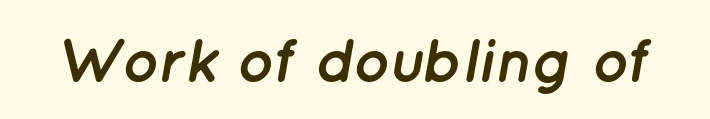
Is the type bold? Yes — the strokes are clearly thick and heavy. These lines keep a tight, regular rhythm from letter to letter. The strip under each line holds only bare page. The letters advance in unequal steps, a hallmark of proportional type. The specimen reads as italic at a glance.
